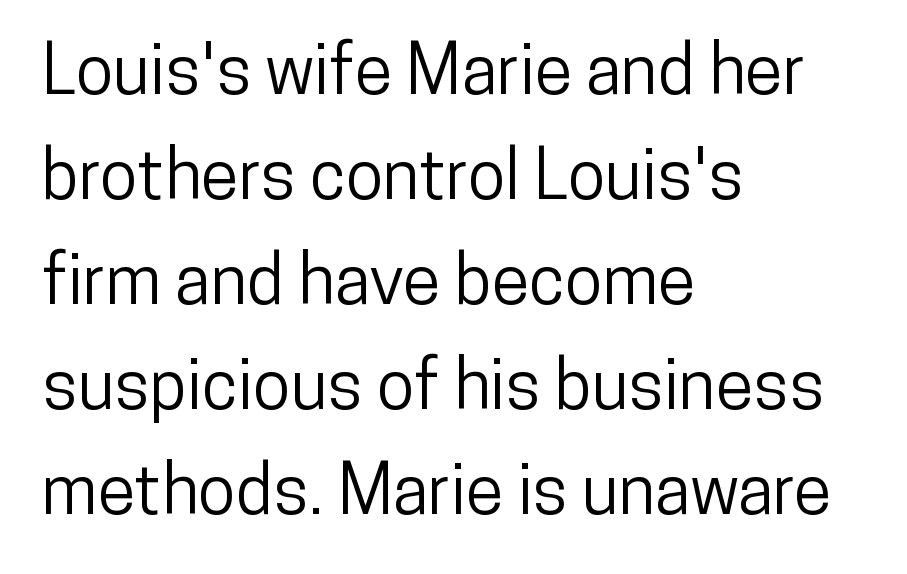
Check where the strokes stop: nothing finishes them off — pure sans. The typography opts for an upright posture over an oblique one. Short note: letters normally spaced. Proportional: the letters do not fall into vertical columns.
